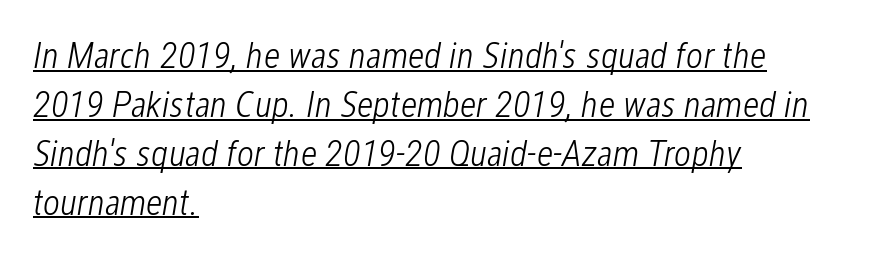
{"italic": "yes", "lean": "right", "slant_degrees": 12, "bold": "no", "weight": "light", "width": "condensed", "stroke_contrast": "low", "x_height": "medium", "monospaced": "no", "underline": "yes", "align": "left", "line_spacing": "normal", "line_spacing_ratio": 1.32, "letter_spacing": "normal", "letter_spacing_em": 0.0, "glyph_px": 37}
